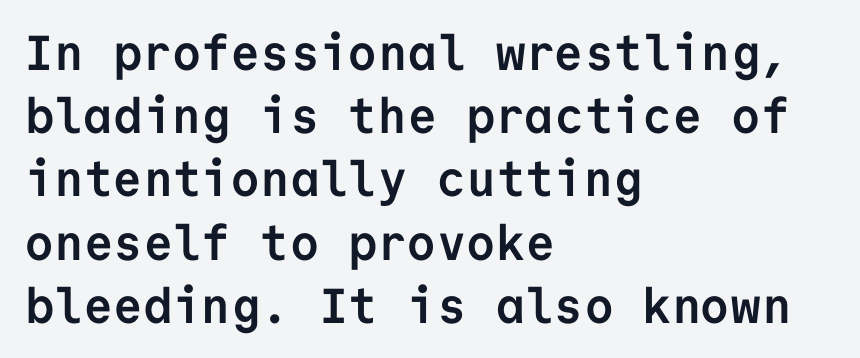
Bare-footed words on every line. Font category for this specimen: sans-serif. Where is the straight margin? On the left. These lines sit exactly where default settings would place them. The face used here is rendered with its standard letterfit. Does the lettering tilt? It doesn't — this is upright.
